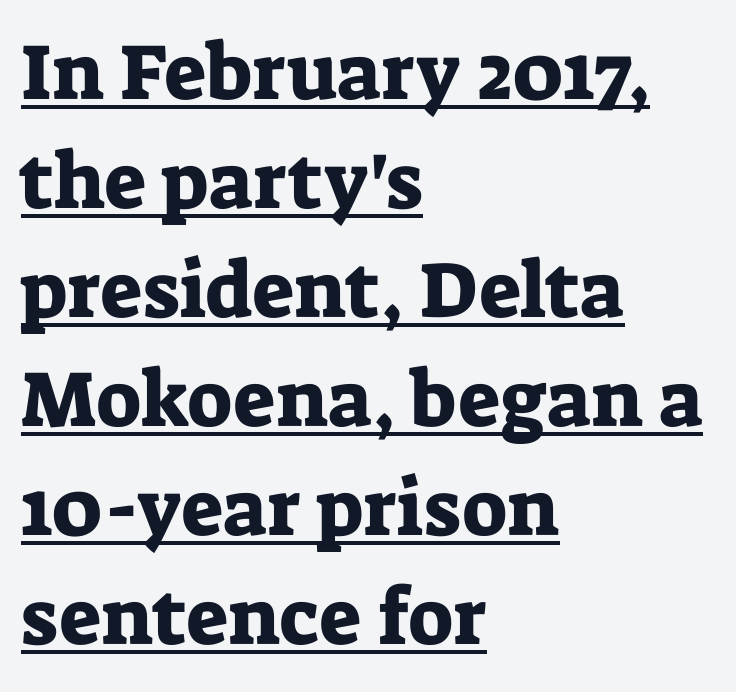
{"serif": "yes", "italic": "no", "width": "normal", "stroke_contrast": "low", "x_height": "medium", "monospaced": "no", "underline": "yes", "align": "left", "line_spacing": "normal", "line_spacing_ratio": 1.38, "letter_spacing": "normal", "letter_spacing_em": 0.0, "glyph_px": 79}
